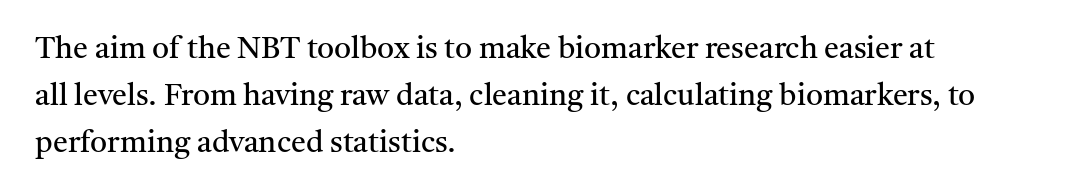
The typeface chosen for these lines features serifs. Vertically, the passage feels balanced, rows spaced as you'd expect. Designer's note — italics off, roman on. Alignment: flush left. A bare baseline throughout the passage. The weight would be labelled regular, book, light, or lighter still.
